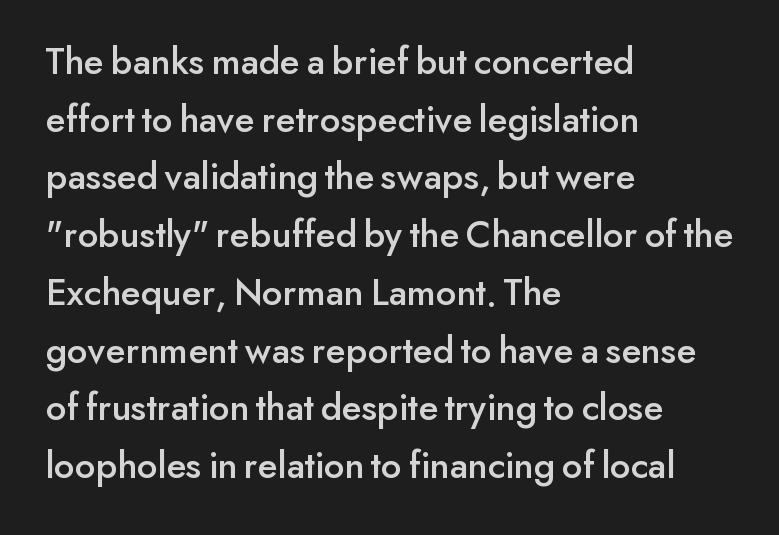
Q: Is the text italic (slanted)? A: No, it is upright.
Q: Is the typeface a serif or a sans-serif typeface? A: Sans-serif.
Q: Is the text underlined? A: No.
Q: How is the paragraph aligned? A: Left-aligned.
Q: Is the spacing between letters normal or unusually wide? A: Normal.
Q: Is the spacing between lines tight, normal or loose? A: Normal.
Q: Width (condensed, normal, or wide)? A: Normal.
Q: Stroke contrast? A: Low.
Q: x-height? A: Small.
Q: Monospaced? A: No.
